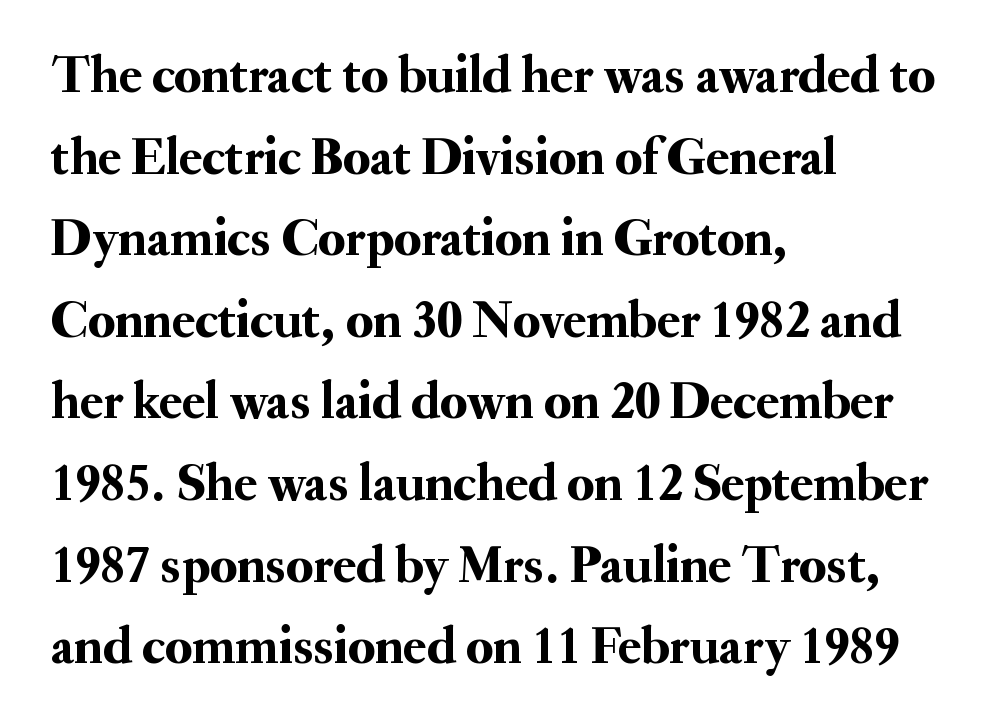
Q: Is the text italic (slanted)? A: No, it is upright.
Q: Is the typeface a serif or a sans-serif typeface? A: Serif.
Q: Is the text underlined? A: No.
Q: How is the paragraph aligned? A: Left-aligned.
Q: Is the spacing between letters normal or unusually wide? A: Normal.
Q: Is the spacing between lines tight, normal or loose? A: Normal.
Q: Width (condensed, normal, or wide)? A: Normal.
Q: Stroke contrast? A: Medium.
Q: x-height? A: Small.
Q: Monospaced? A: No.
